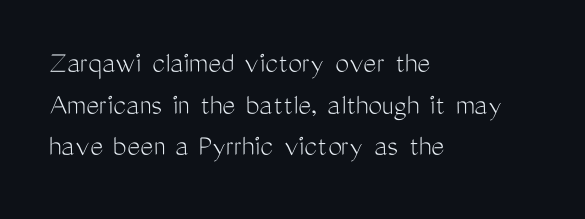
The image shows 31 px light, condensed sans-serif type, upright; set left-aligned, normal line spacing (1.34x), normal letter spacing, not underlined; medium stroke contrast and a medium x-height.
